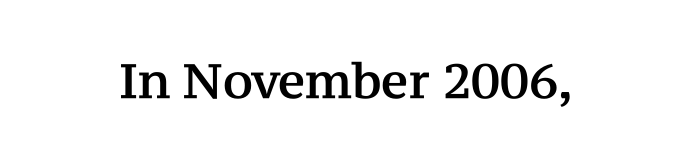
{"serif": "yes", "italic": "no", "width": "normal", "stroke_contrast": "medium", "x_height": "medium", "monospaced": "no", "underline": "no", "letter_spacing": "normal", "letter_spacing_em": 0.0, "glyph_px": 48}
